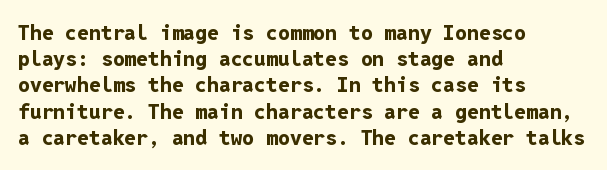
The image shows 21 px bold type, upright; set left-aligned, normal line spacing (1.25x), normal letter spacing, not underlined.
